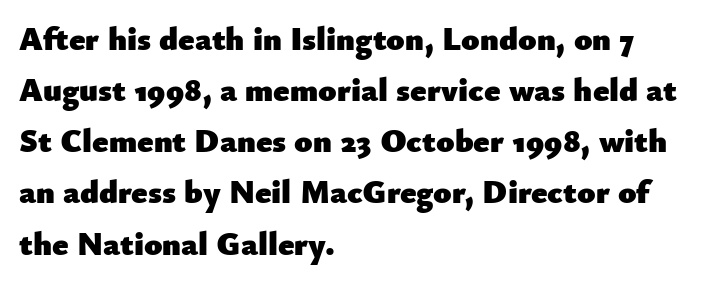
The image shows 33 px heavy sans-serif type, upright; set left-aligned, normal line spacing (1.55x), normal letter spacing, not underlined; low stroke contrast and a small x-height.
